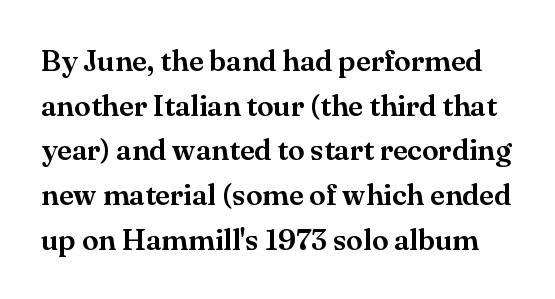
Q: Is the text italic (slanted)? A: No, it is upright.
Q: Is the typeface a serif or a sans-serif typeface? A: Serif.
Q: Is the text underlined? A: No.
Q: Is the spacing between letters normal or unusually wide? A: Normal.
Q: Is the spacing between lines tight, normal or loose? A: Normal.
Q: Width (condensed, normal, or wide)? A: Normal.
Q: Stroke contrast? A: Medium.
Q: x-height? A: Small.
Q: Monospaced? A: No.
